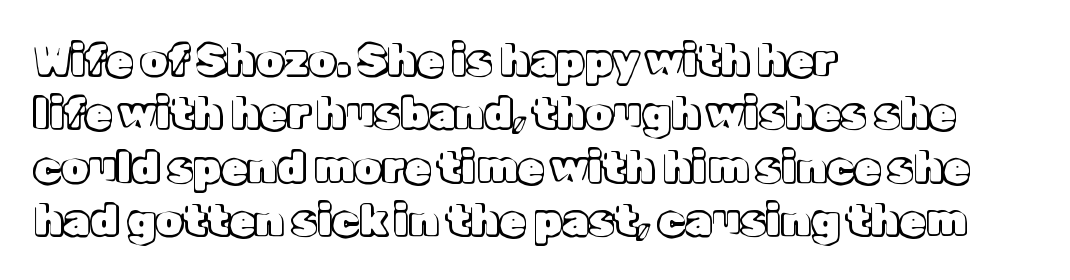
Q: Is the text italic (slanted)? A: No, it is upright.
Q: Is the text underlined? A: No.
Q: How is the paragraph aligned? A: Left-aligned.
Q: Is the spacing between letters normal or unusually wide? A: Normal.
Q: Width (condensed, normal, or wide)? A: Normal.
Q: x-height? A: Medium.
Q: Monospaced? A: No.
